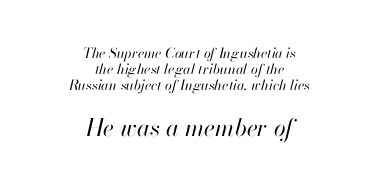
Q: Is the text bold? A: No.
Q: Is the text italic (slanted)? A: Yes, it leans right by about 13 degrees.
Q: Is the text underlined? A: No.
Q: How is the paragraph aligned? A: Centered.
Q: Is the spacing between letters normal or unusually wide? A: Normal.
Q: Is the spacing between lines tight, normal or loose? A: Tight.
Q: Which block of text is set in a larger size, the first (top) or the second (bottom)? A: The second (bottom) one.
